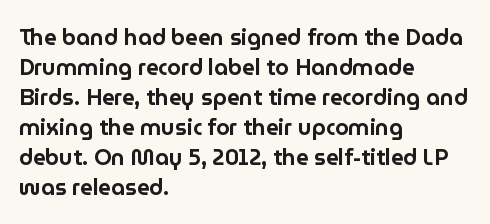
{"italic": "no", "underline": "no", "align": "left", "line_spacing": "normal", "line_spacing_ratio": 1.36, "letter_spacing": "normal", "letter_spacing_em": 0.0, "glyph_px": 22}
